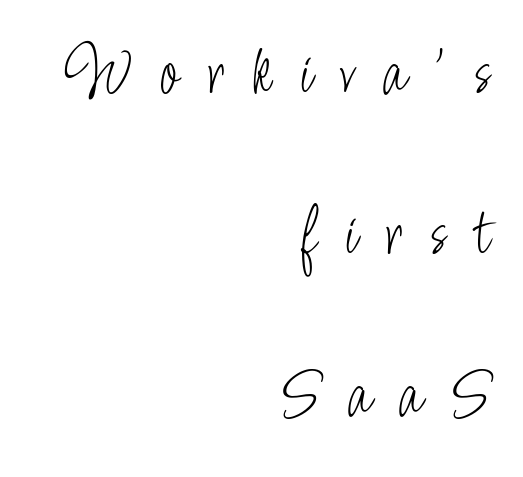
Q: Is the text bold? A: No.
Q: Is the text italic (slanted)? A: Yes.
Q: Is the typeface a serif or a sans-serif typeface? A: Sans-serif.
Q: Is the text underlined? A: No.
Q: How is the paragraph aligned? A: Right-aligned.
Q: Is the spacing between letters normal or unusually wide? A: Unusually wide.
Q: Is the spacing between lines tight, normal or loose? A: Loose.
Q: Width (condensed, normal, or wide)? A: Condensed.
Q: Stroke contrast? A: Low.
Q: x-height? A: Small.
Q: Monospaced? A: No.
